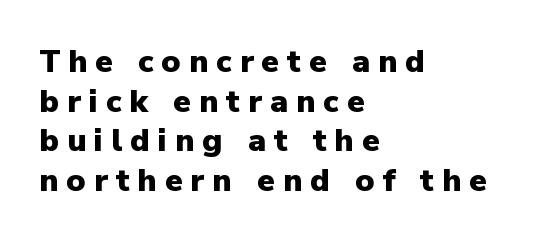
{"serif": "no", "italic": "no", "bold": "yes", "weight": "heavy", "width": "normal", "stroke_contrast": "low", "x_height": "medium", "monospaced": "no", "underline": "no", "align": "left", "line_spacing_ratio": 1.24, "letter_spacing": "wide", "letter_spacing_em": 0.25, "glyph_px": 32}
